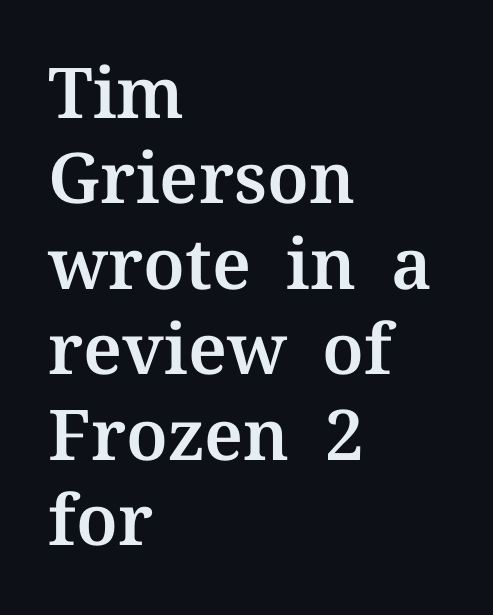
The image shows 70 px serif type, upright; set left-aligned, line spacing 1.22x, normal letter spacing, not underlined; medium stroke contrast and a medium x-height.
